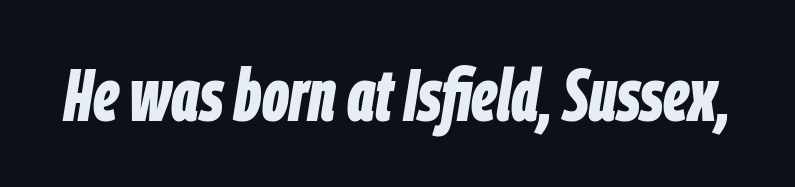
Look at the tracking — it's just the regular setting, nothing added. As a designer I'd log this as weight 700, bold. Descenders are the only things crossing below the line. Notice how the stems are inclined rather than vertical — that's the hallmark of italics.
